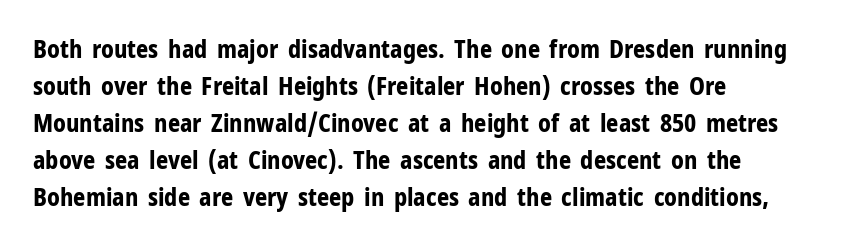
{"italic": "no", "bold": "yes", "underline": "no", "align": "left", "line_spacing": "normal", "line_spacing_ratio": 1.54, "letter_spacing": "normal", "letter_spacing_em": 0.0, "glyph_px": 24}
